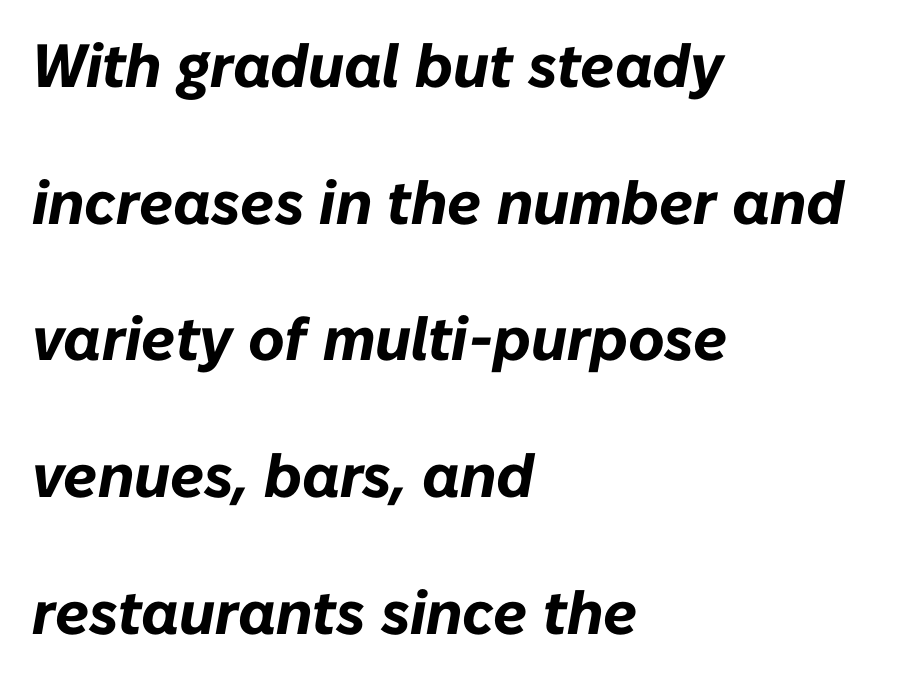
The space directly below the letters is spotless. Typographic density is high because the face is bold. The paragraph has a hard left edge and a soft right edge. The typography opts for an oblique posture over an upright one. Whoever set this chose breathing room over compactness in the vertical rhythm.
